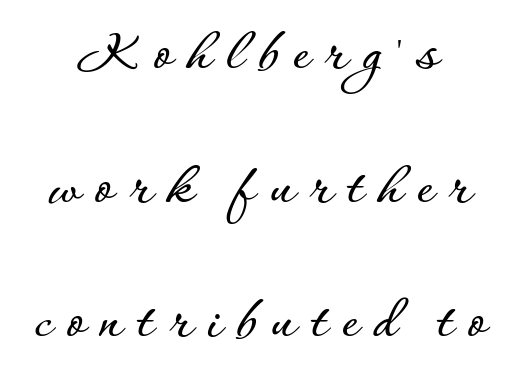
Is this a fixed-width face? No — the glyphs have proportional, varying widths. Someone cranked the tracking dial way up on this one. Words float on clear page, feet unadorned. Baseline-to-baseline distance is far greater than the letter height. Layout note: lines centered.
